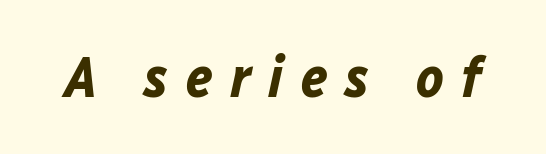
{"italic": "yes", "lean": "right", "slant_degrees": 12, "bold": "yes", "weight": "bold", "width": "normal", "stroke_contrast": "low", "x_height": "medium", "monospaced": "no", "underline": "no", "letter_spacing": "wide", "letter_spacing_em": 0.3, "glyph_px": 58}
